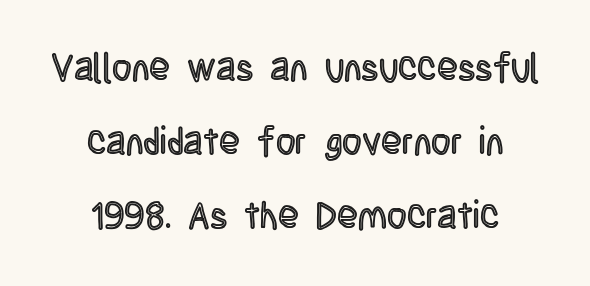
The image shows 38 px condensed type, upright; set centered, loose line spacing (1.95x), normal letter spacing, not underlined; a large x-height.
